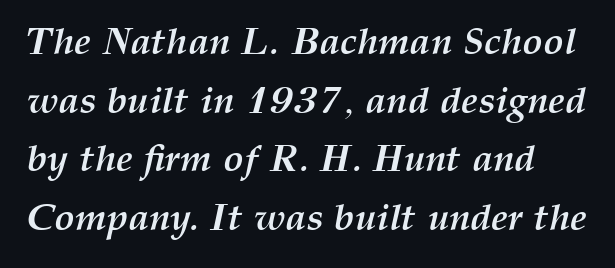
A typesetter would call this leading conventional body-copy spacing. The gap between lines stays unmarked. Italic: yes, the glyphs are oblique. Note the varied advance widths — an 'i' is clearly narrower than an 'm'. Every letter is thick-stroked: bold, no question. Compared with typical body copy, the letter spacing here is the same.
